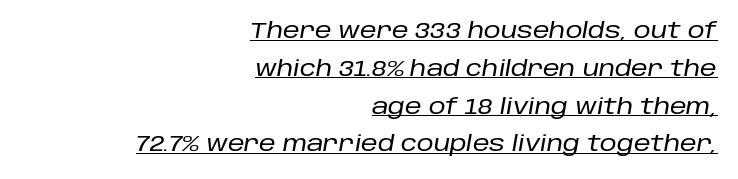
The face used here is rendered with its standard letterfit. This sample carries an underscore along the baseline area. These lines stack with their right ends in a neat column. Designer's note — italics engaged.
